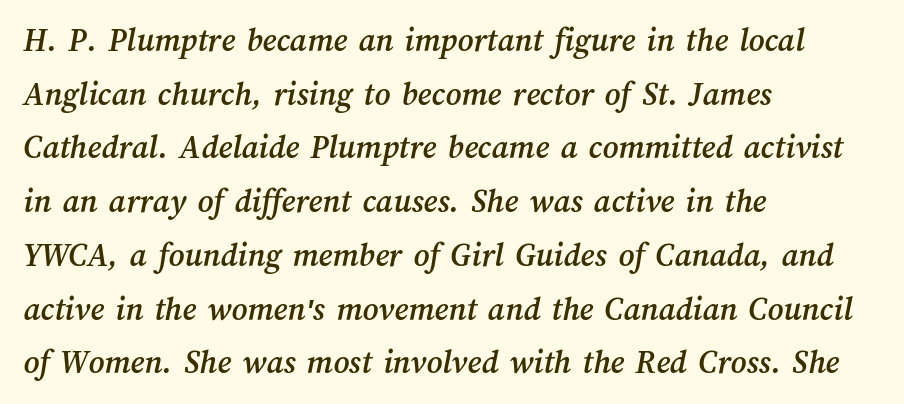
{"width": "normal", "stroke_contrast": "medium", "x_height": "medium", "monospaced": "no", "underline": "no", "align": "left", "line_spacing": "normal", "line_spacing_ratio": 1.58, "letter_spacing": "normal", "letter_spacing_em": 0.0, "glyph_px": 34}
